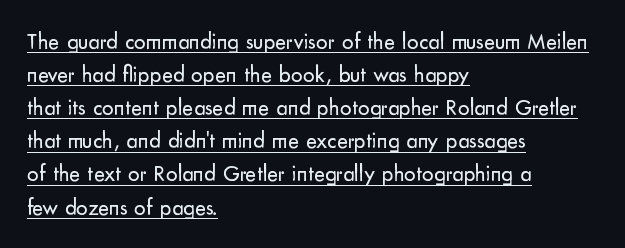
The image shows 23 px text type, upright; set left-aligned, normal line spacing (1.44x), normal letter spacing, underlined.
